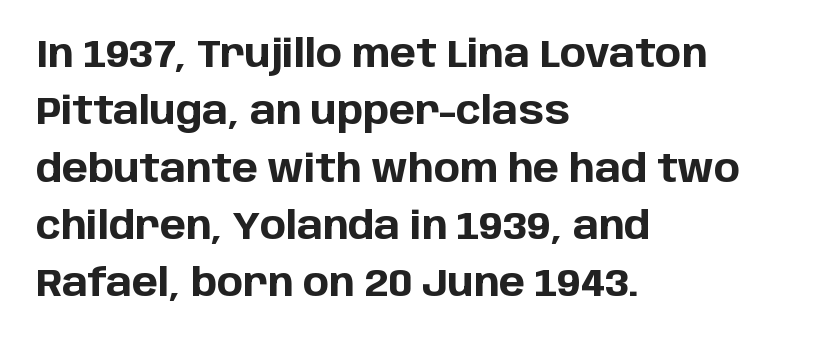
Q: Is the text bold? A: Yes.
Q: Is the text italic (slanted)? A: No, it is upright.
Q: Is the typeface a serif or a sans-serif typeface? A: Sans-serif.
Q: Is the text underlined? A: No.
Q: How is the paragraph aligned? A: Left-aligned.
Q: Is the spacing between letters normal or unusually wide? A: Normal.
Q: Is the spacing between lines tight, normal or loose? A: Normal.
Q: Width (condensed, normal, or wide)? A: Normal.
Q: Stroke contrast? A: Low.
Q: x-height? A: Large.
Q: Monospaced? A: No.
